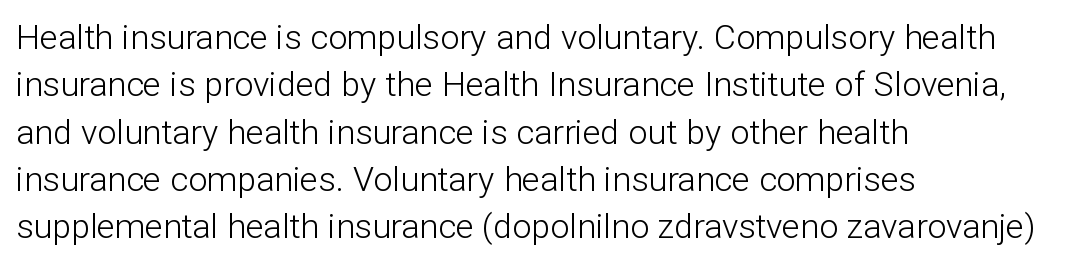
The image shows 34 px light sans-serif type, upright; set left-aligned, normal line spacing (1.39x), normal letter spacing, not underlined; low stroke contrast and a medium x-height.
